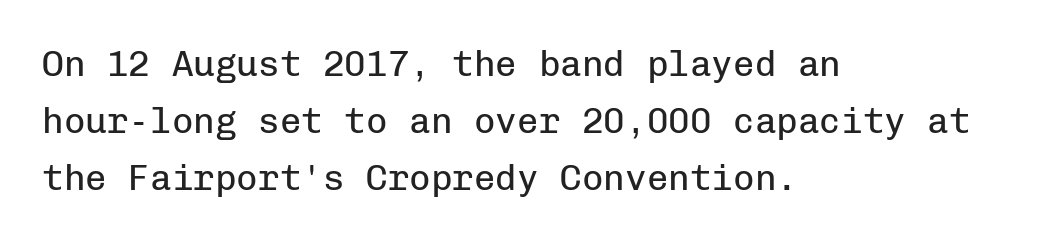
Is the stroke heavy? The answer is a plain regular-or-lighter. The leading is moderate, giving the passage an even texture. The rendering uses typewriter-style spacing with identical character cells. The strip under each line holds only bare page. Font category for this specimen: sans-serif. Compared with a centered layout, this one pins lines to the left instead.
